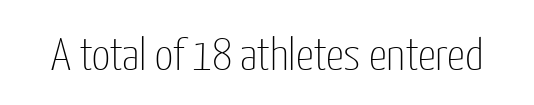
Q: Is the text bold? A: No.
Q: Is the text italic (slanted)? A: No, it is upright.
Q: Is the typeface a serif or a sans-serif typeface? A: Sans-serif.
Q: Is the text underlined? A: No.
Q: Is the spacing between letters normal or unusually wide? A: Normal.
Q: Width (condensed, normal, or wide)? A: Condensed.
Q: Stroke contrast? A: Low.
Q: x-height? A: Medium.
Q: Monospaced? A: No.
